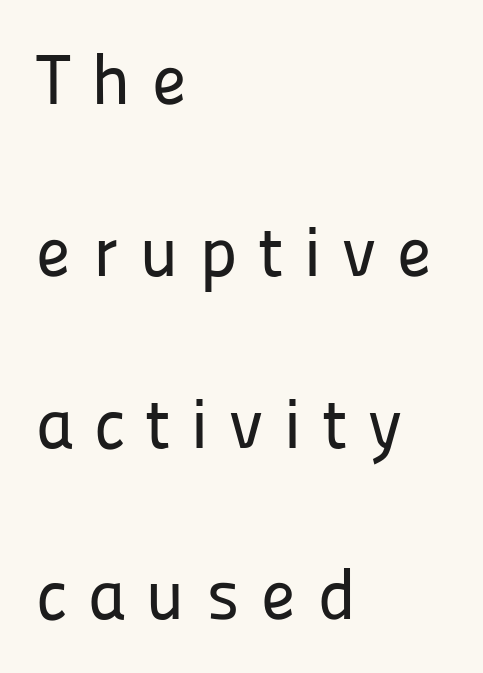
The passage shown is typeset with a sans-serif family. A roman cut, with each character standing at attention. You could not count columns in this text — the font is proportionally spaced. These lines stand farther apart than default settings would place them. Glyph-to-glyph distance is far greater than everyday printed text. Does the copy run flush right? No — it runs flush left.
